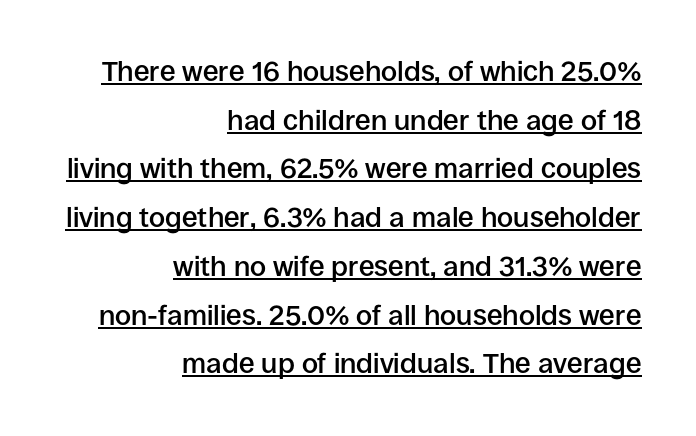
The image shows 28 px semibold sans-serif type, upright; set right-aligned, line spacing 1.74x, normal letter spacing, underlined; low stroke contrast and a large x-height.
